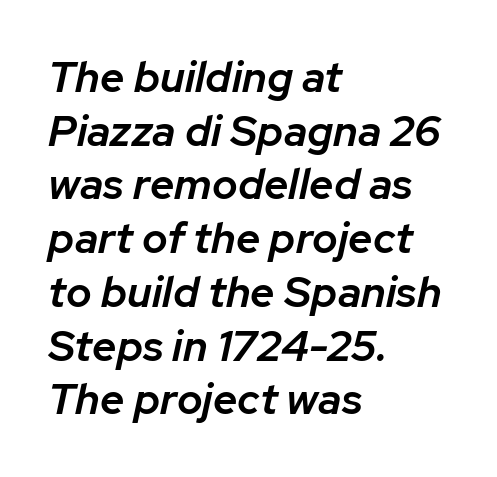
The image shows 43 px semibold type, italic (leaning right); set left-aligned, normal line spacing (1.25x), normal letter spacing, not underlined; low stroke contrast and a medium x-height.
